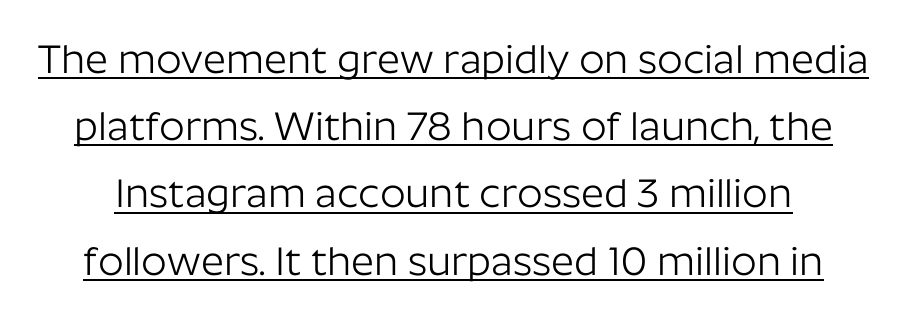
Q: Is the text bold? A: No.
Q: Is the text italic (slanted)? A: No, it is upright.
Q: Is the typeface a serif or a sans-serif typeface? A: Sans-serif.
Q: Is the text underlined? A: Yes.
Q: Is the spacing between letters normal or unusually wide? A: Normal.
Q: Is the spacing between lines tight, normal or loose? A: Normal.
Q: Width (condensed, normal, or wide)? A: Normal.
Q: Stroke contrast? A: Low.
Q: x-height? A: Medium.
Q: Monospaced? A: No.
